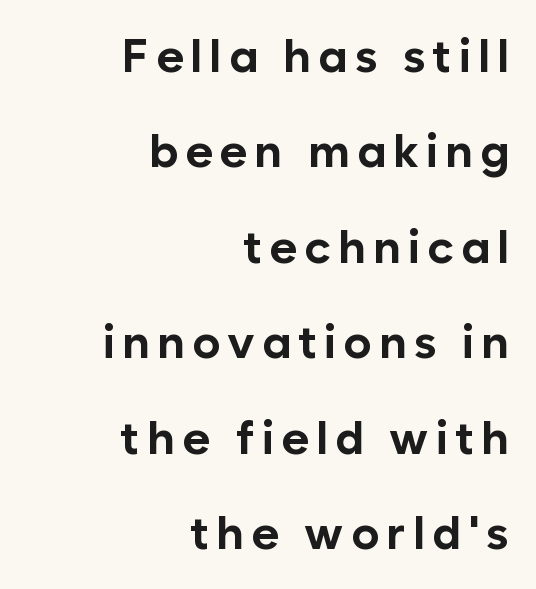
The face used here is proportionally spaced, like ordinary book or web type. These lines stack with their right ends in a neat column. Grotesque or geometric, the face here clearly has no serifs. Do the letters lean? They stand straight.
